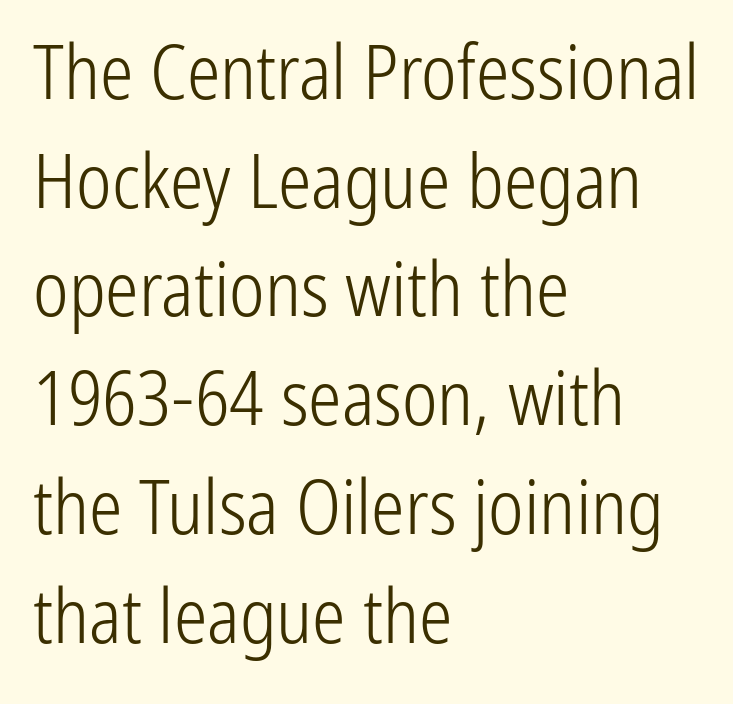
What stands out about the letter spacing? Nothing — it is the standard amount. The strip under each line holds only bare page. Line starts are locked; line ends wander. The strokes carry an ordinary text weight at most. A normal amount of white space separates one row of letters from the next.
